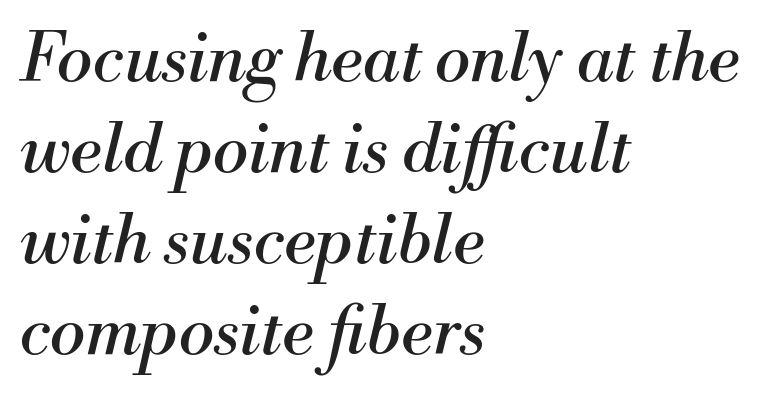
Between one letter and the next there's only the usual sliver of space. Whoever set this chose a conventional vertical rhythm. The text was rendered using a seriffed face with decorative stroke endings. Nobody drew a line under any word here.
